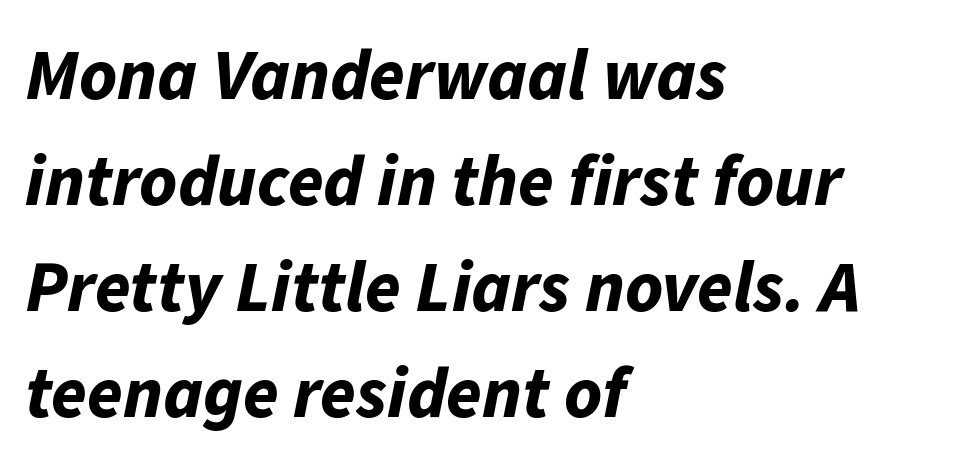
The image shows 72 px bold type, italic (leaning right); set left-aligned, normal line spacing (1.47x), normal letter spacing, not underlined; low stroke contrast and a medium x-height.
